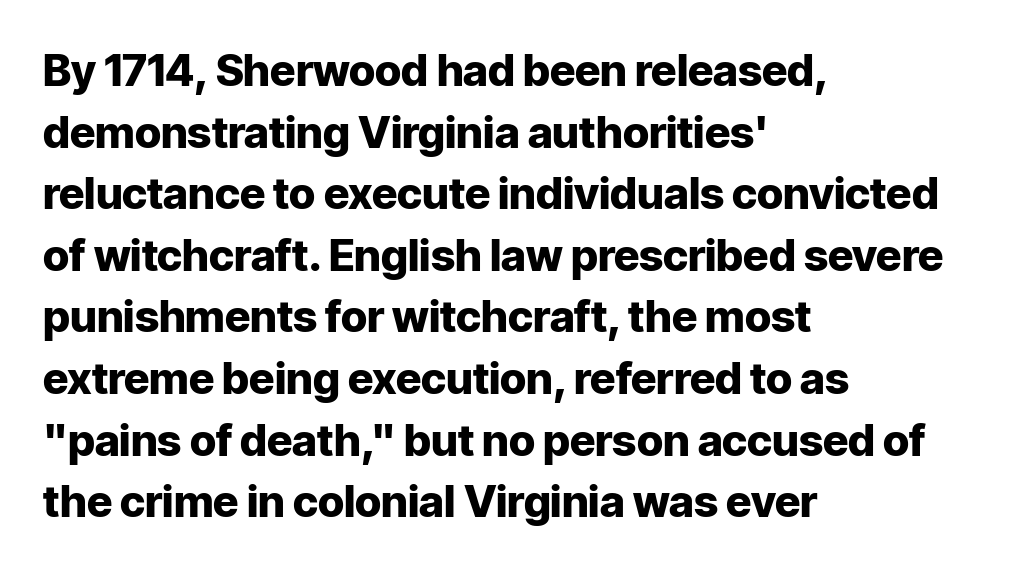
{"serif": "no", "italic": "no", "bold": "yes", "weight": "heavy", "width": "normal", "stroke_contrast": "low", "x_height": "medium", "monospaced": "no", "underline": "no", "align": "left", "line_spacing": "normal", "line_spacing_ratio": 1.4, "letter_spacing": "normal", "letter_spacing_em": 0.0, "glyph_px": 44}
